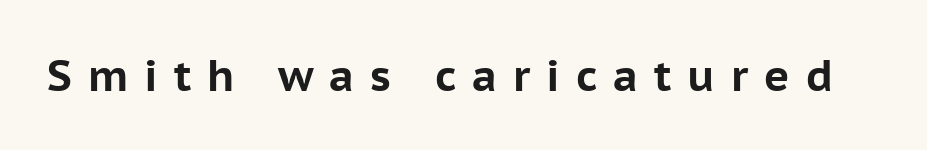
The designer went with a sans here, leaving each stem footless. Plain, unruled lines of type. Tall strokes in this sample are plumb rather than angled. Does the weight exceed regular? Yes, all the way to bold. The letters advance in unequal steps, a hallmark of proportional type. The gaps between neighbouring characters are conspicuously large.
